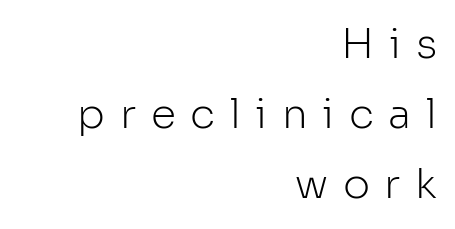
{"serif": "no", "italic": "no", "bold": "no", "weight": "light", "width": "normal", "stroke_contrast": "low", "x_height": "medium", "monospaced": "no", "underline": "no", "align": "right", "line_spacing_ratio": 1.71, "letter_spacing": "wide", "letter_spacing_em": 0.36, "glyph_px": 41}
